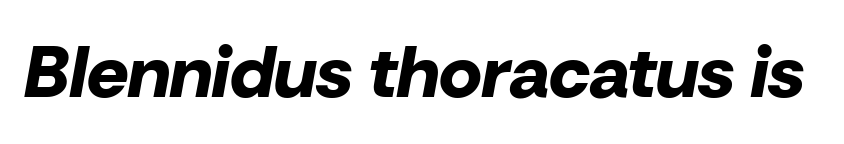
The image shows 73 px bold type, italic (leaning right); set normal letter spacing, not underlined; low stroke contrast and a medium x-height.
